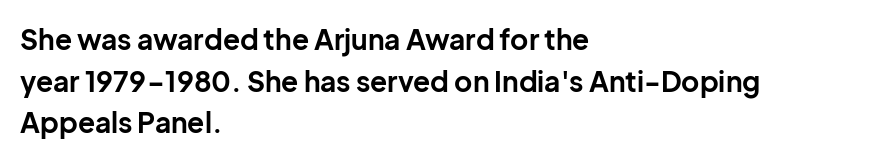
{"serif": "no", "italic": "no", "bold": "yes", "weight": "bold", "width": "normal", "stroke_contrast": "low", "x_height": "medium", "monospaced": "no", "underline": "no", "align": "left", "line_spacing": "normal", "line_spacing_ratio": 1.49, "letter_spacing": "normal", "letter_spacing_em": 0.0, "glyph_px": 28}
